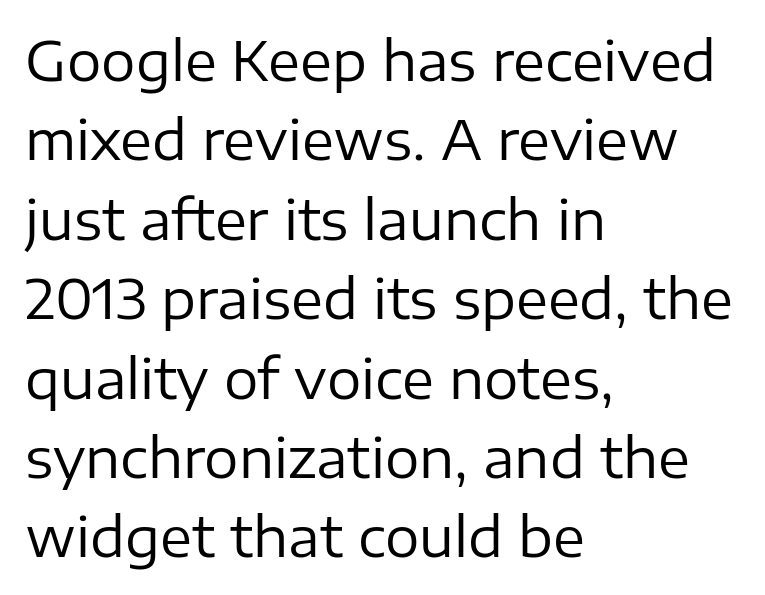
{"serif": "no", "italic": "no", "bold": "no", "weight": "regular", "width": "normal", "stroke_contrast": "low", "x_height": "medium", "monospaced": "no", "underline": "no", "align": "left", "line_spacing": "normal", "line_spacing_ratio": 1.47, "letter_spacing": "normal", "letter_spacing_em": 0.0, "glyph_px": 54}
